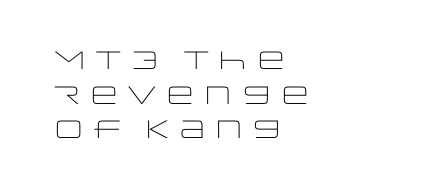
The image shows 25 px text type, upright; set left-aligned, normal line spacing (1.39x), normal letter spacing, not underlined.
